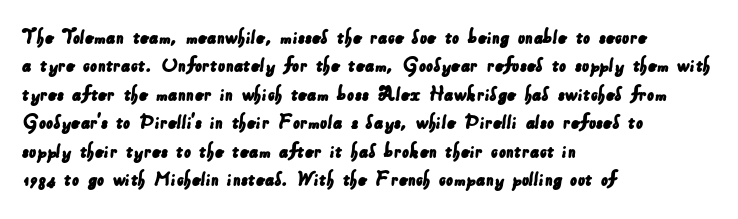
Q: Is the text underlined? A: No.
Q: How is the paragraph aligned? A: Left-aligned.
Q: Is the spacing between letters normal or unusually wide? A: Normal.
Q: Is the spacing between lines tight, normal or loose? A: Normal.
